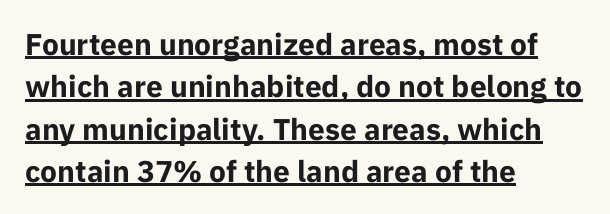
Note: no serifs on the glyphs. The face used here has the dense, thick strokes of a bold. Looks like regular typesetting: each glyph gets only the width it needs. Nothing unusual about the tracking: characters are spaced as the font intends. Horizontal bands of white between lines are of average thickness.
